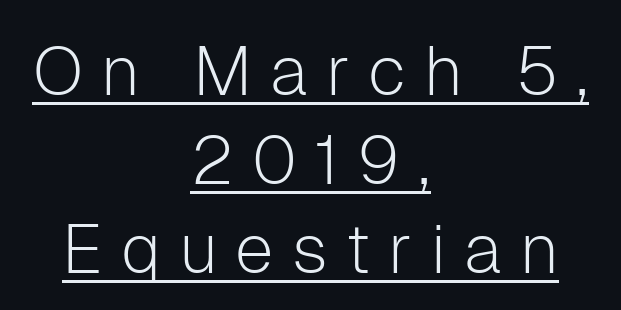
The image shows 69 px light sans-serif type, upright; set centered, normal line spacing (1.29x), unusually wide letter spacing (+0.26 em), underlined; low stroke contrast and a medium x-height.
